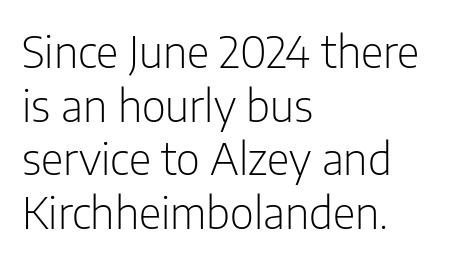
The image shows 44 px light, condensed sans-serif type, upright; set left-aligned, line spacing 1.22x, normal letter spacing, not underlined; low stroke contrast and a medium x-height.
